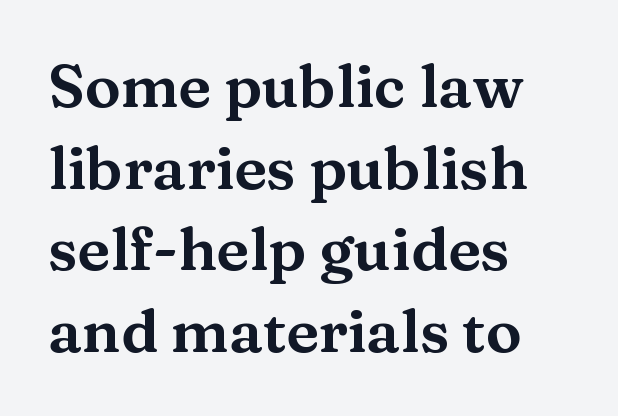
Teacher's note: observe the even left margin — that is flush-left alignment. Underlining? Definitely not there. The axis of the letterforms is exactly vertical. Note: serifs present on the glyphs. Whoever set this chose a conventional vertical rhythm.
